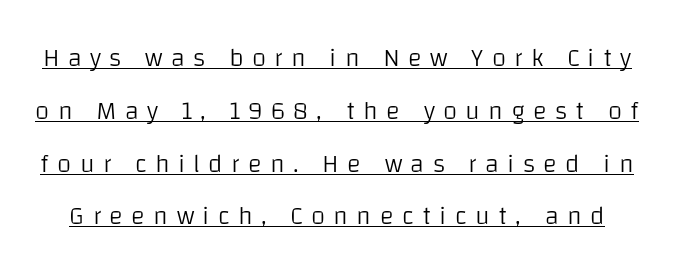
The image shows 26 px text type, upright; set loose line spacing (2.03x), unusually wide letter spacing (+0.32 em), underlined.
